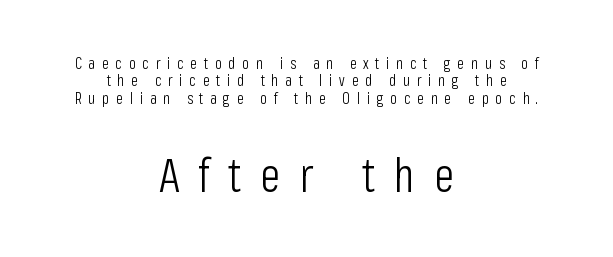
Stroke mass is kept to a normal reading level or below. The passage shown is typeset with a sans-serif family. This is roman type, the default non-slanted kind. Two sizes are in play, and the larger belongs to the second block. Descenders hang freely into open space. Neither beginnings nor endings align; midpoints do.
